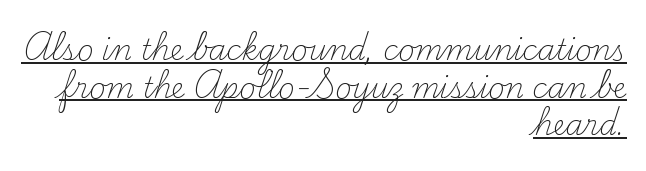
The image shows 28 px light type; set right-aligned, normal line spacing (1.34x), normal letter spacing, underlined; medium stroke contrast and a small x-height.
